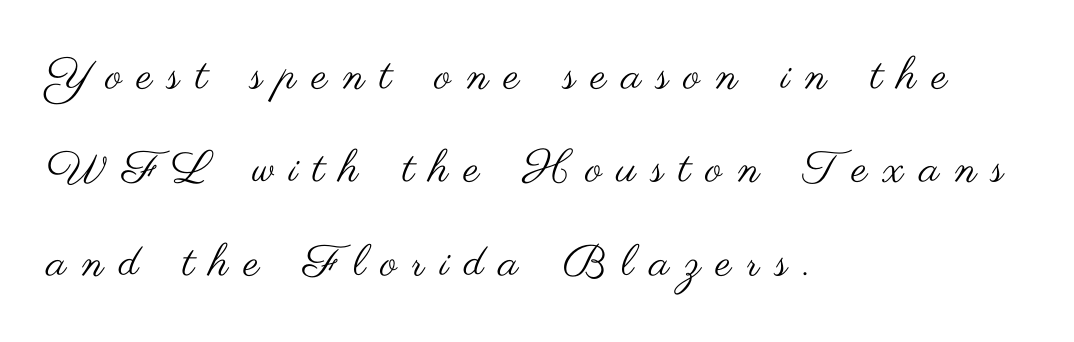
The image shows 44 px regular-weight, wide sans-serif type; set left-aligned, loose line spacing (2.12x), unusually wide letter spacing (+0.35 em), not underlined; medium stroke contrast and a small x-height.
